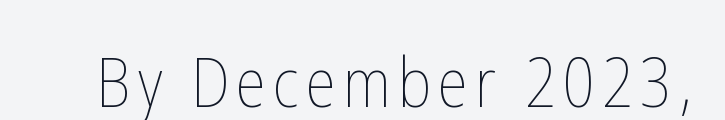
The image shows 69 px thin, condensed type, upright; set not underlined; low stroke contrast and a medium x-height.
